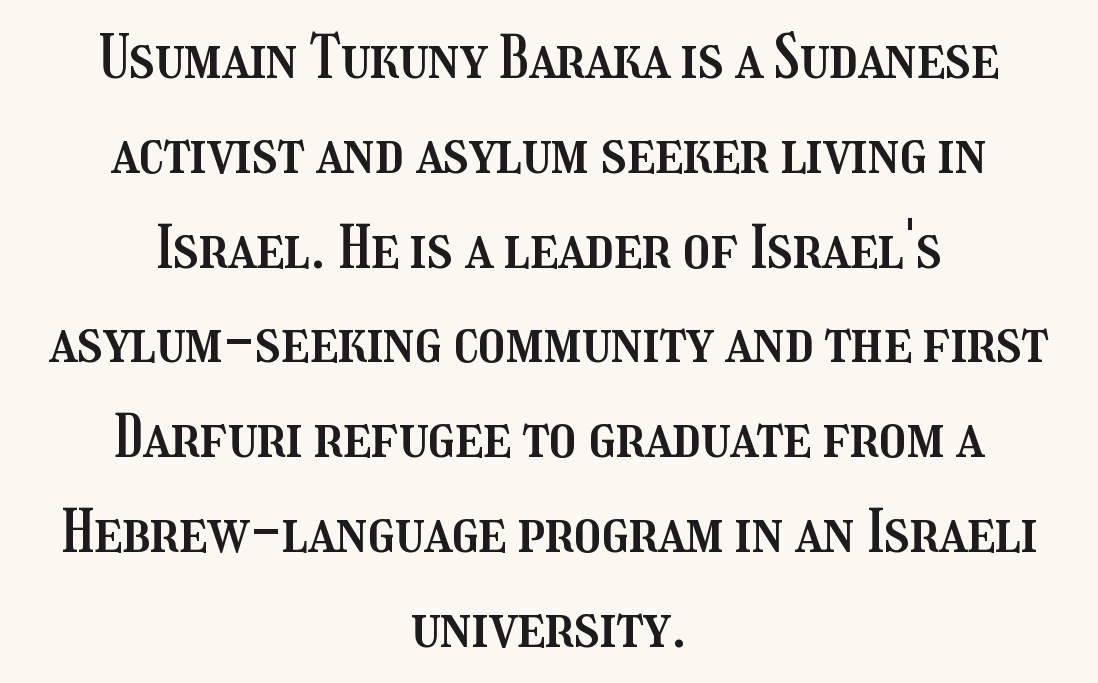
{"italic": "no", "width": "condensed", "stroke_contrast": "medium", "x_height": "medium", "monospaced": "no", "underline": "no", "align": "center", "line_spacing": "normal", "line_spacing_ratio": 1.58, "letter_spacing": "normal", "letter_spacing_em": 0.0, "glyph_px": 60}
